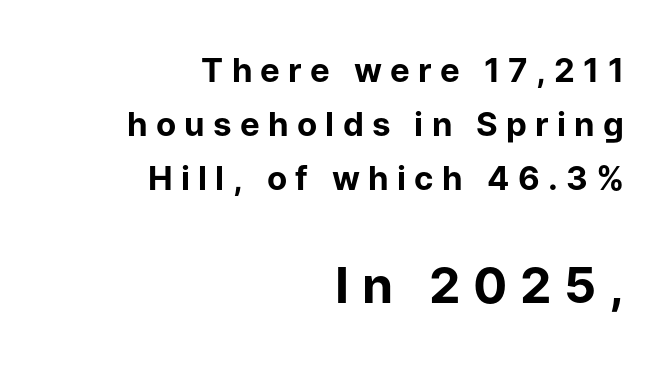
{"serif": "no", "italic": "no", "bold": "yes", "weight": "bold", "width": "normal", "stroke_contrast": "low", "x_height": "medium", "monospaced": "no", "underline": "no", "align": "right", "line_spacing": "normal", "line_spacing_ratio": 1.64, "letter_spacing": "wide", "letter_spacing_em": 0.25, "larger_block": "second", "size_ratio": 1.52, "glyph_px": 50}
